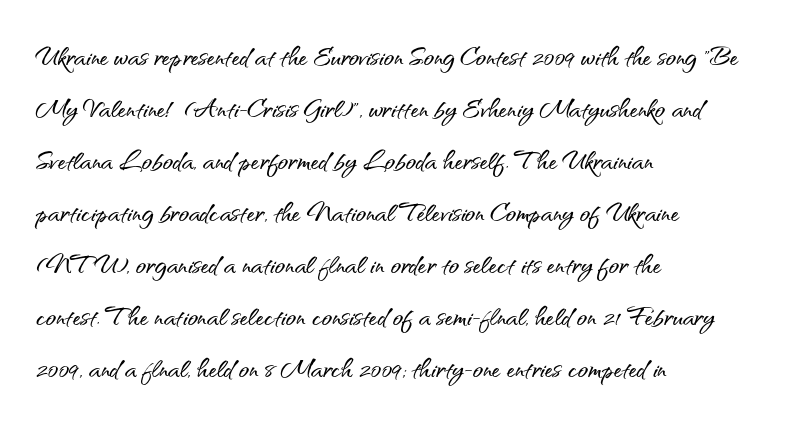
The image shows 34 px sans-serif type; set left-aligned, normal line spacing (1.53x), normal letter spacing, not underlined; medium stroke contrast and a small x-height.
